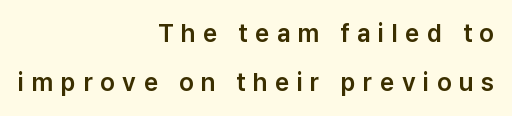
{"italic": "no", "underline": "no", "align": "right", "line_spacing": "loose", "line_spacing_ratio": 1.96, "letter_spacing": "wide", "letter_spacing_em": 0.3, "glyph_px": 25}
